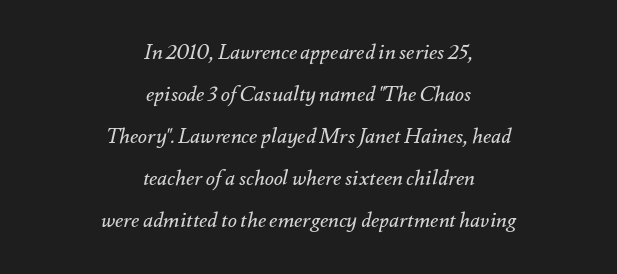
The passage shown is not bold in any degree. Look at the tracking — it's just the regular setting, nothing added. Compared with typical paragraphs, the rows here are farther apart. In CSS terms this would be text-align: center. Italic? Definitely — the glyphs are oblique. Underlining? Definitely not there.
